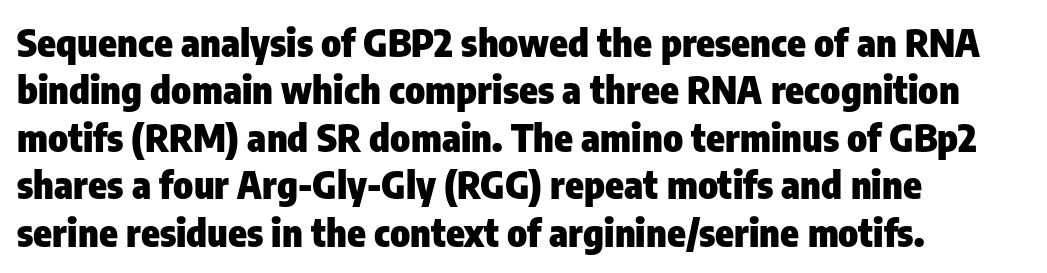
{"serif": "no", "italic": "no", "bold": "yes", "weight": "heavy", "width": "condensed", "stroke_contrast": "low", "x_height": "medium", "monospaced": "no", "underline": "no", "align": "left", "line_spacing": "normal", "line_spacing_ratio": 1.25, "letter_spacing": "normal", "letter_spacing_em": 0.0, "glyph_px": 38}
